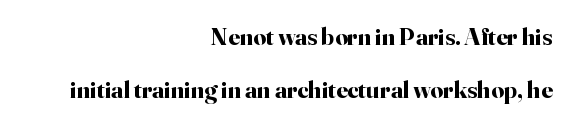
The image shows 25 px bold type, upright; set right-aligned, loose line spacing (2.11x), normal letter spacing, not underlined.
